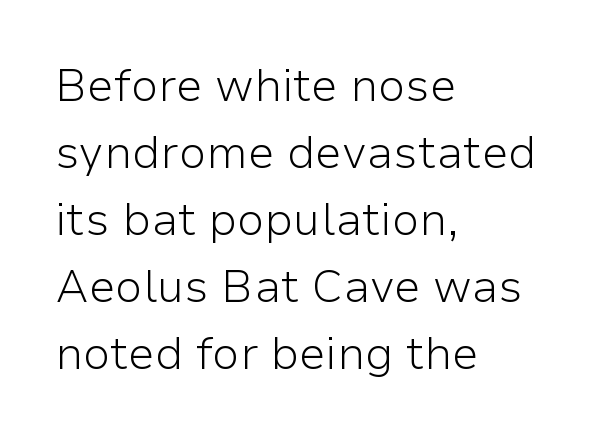
Counters stay open thanks to moderate or lighter strokes. The lines are quadded left. Each letter keeps its own natural width here, so spacing adapts to shape. No extra tracking has been applied to these lines. Has an underline been added? It has not.
